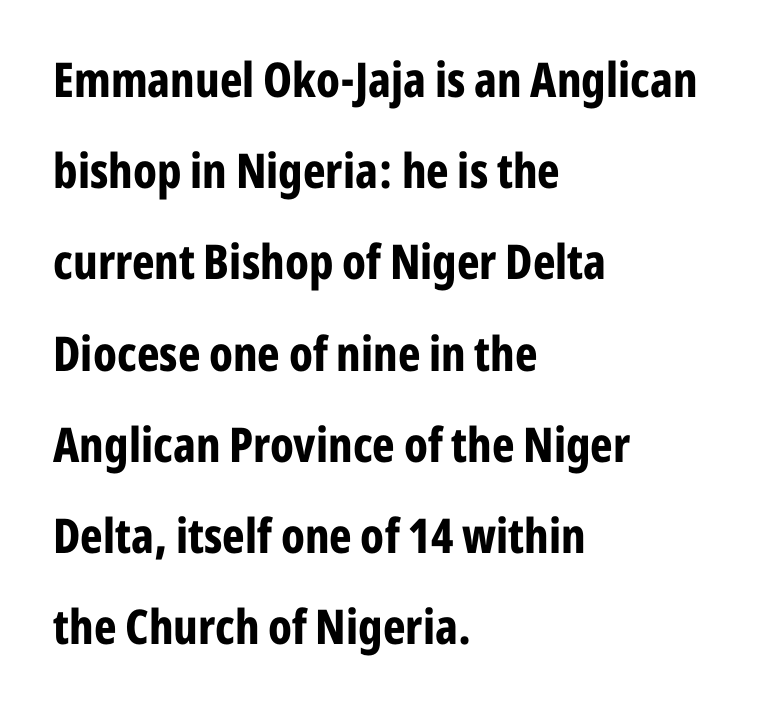
The image shows 48 px bold, condensed sans-serif type, upright; set left-aligned, loose line spacing (1.9x), normal letter spacing, not underlined; low stroke contrast and a medium x-height.
